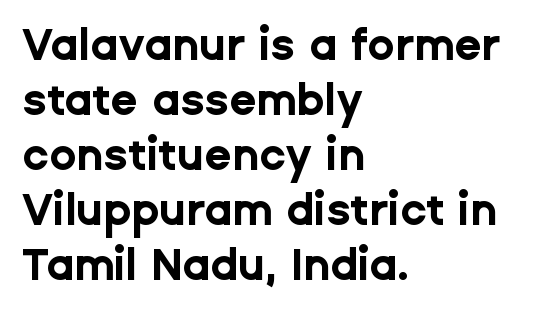
Q: Is the text bold? A: Yes.
Q: Is the text italic (slanted)? A: No, it is upright.
Q: Is the typeface a serif or a sans-serif typeface? A: Sans-serif.
Q: Is the text underlined? A: No.
Q: How is the paragraph aligned? A: Left-aligned.
Q: Is the spacing between letters normal or unusually wide? A: Normal.
Q: Is the spacing between lines tight, normal or loose? A: Normal.
Q: Width (condensed, normal, or wide)? A: Normal.
Q: Stroke contrast? A: Low.
Q: x-height? A: Medium.
Q: Monospaced? A: No.
